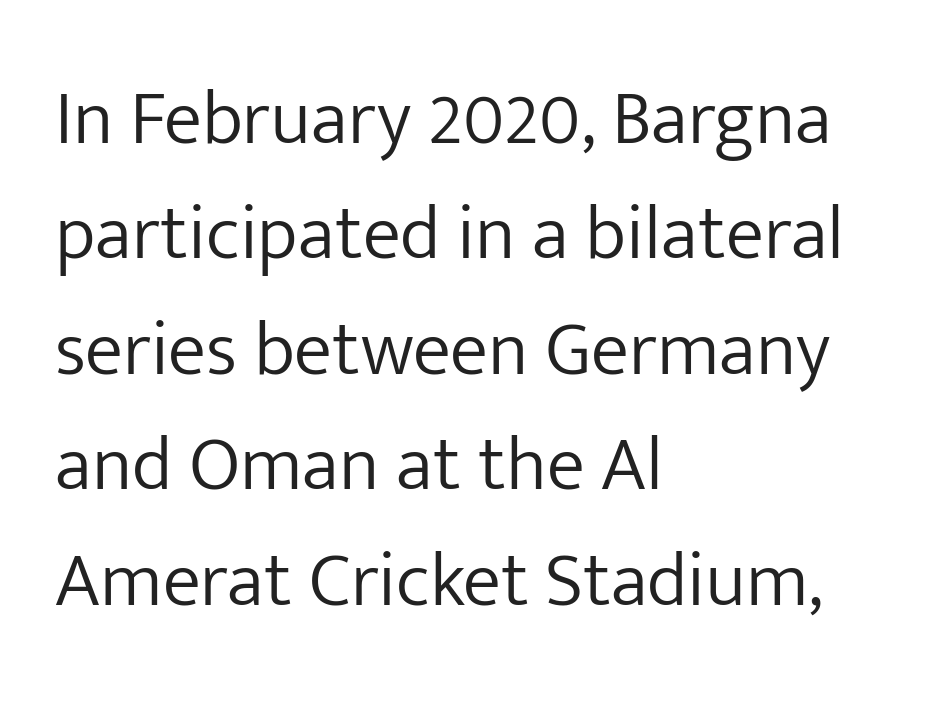
Q: Is the text bold? A: No.
Q: Is the text italic (slanted)? A: No, it is upright.
Q: Is the typeface a serif or a sans-serif typeface? A: Sans-serif.
Q: Is the text underlined? A: No.
Q: How is the paragraph aligned? A: Left-aligned.
Q: Is the spacing between letters normal or unusually wide? A: Normal.
Q: Is the spacing between lines tight, normal or loose? A: Normal.
Q: Width (condensed, normal, or wide)? A: Normal.
Q: Stroke contrast? A: Low.
Q: x-height? A: Medium.
Q: Monospaced? A: No.
